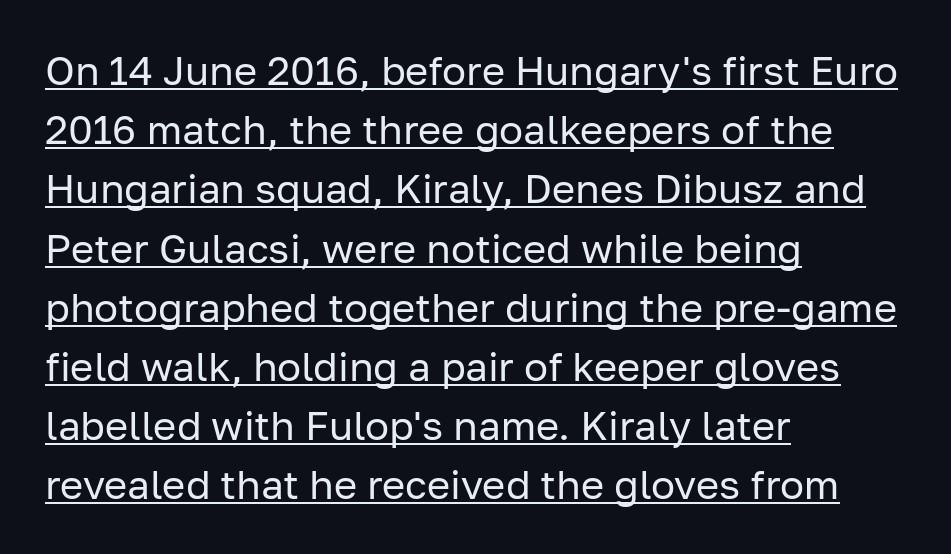
The image shows 40 px regular-weight sans-serif type, upright; set left-aligned, normal line spacing (1.48x), normal letter spacing, underlined; low stroke contrast and a medium x-height.
